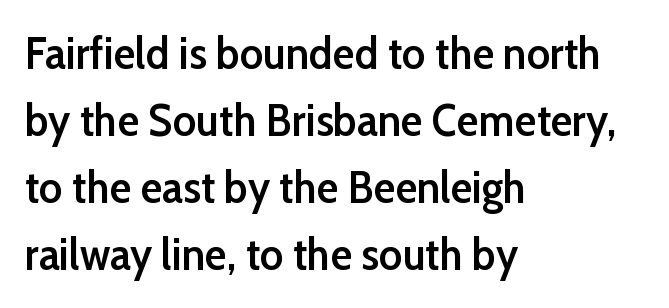
Q: Is the text bold? A: Semi-bold.
Q: Is the text italic (slanted)? A: No, it is upright.
Q: Is the typeface a serif or a sans-serif typeface? A: Sans-serif.
Q: Is the text underlined? A: No.
Q: How is the paragraph aligned? A: Left-aligned.
Q: Is the spacing between letters normal or unusually wide? A: Normal.
Q: Is the spacing between lines tight, normal or loose? A: Normal.
Q: Width (condensed, normal, or wide)? A: Normal.
Q: Stroke contrast? A: Low.
Q: x-height? A: Medium.
Q: Monospaced? A: No.
